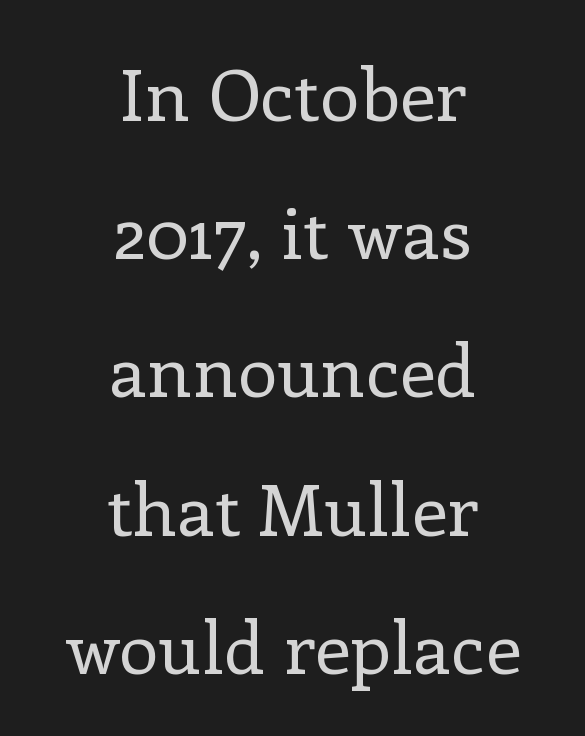
Q: Is the text bold? A: No.
Q: Is the text italic (slanted)? A: No, it is upright.
Q: Is the typeface a serif or a sans-serif typeface? A: Serif.
Q: Is the text underlined? A: No.
Q: How is the paragraph aligned? A: Centered.
Q: Is the spacing between letters normal or unusually wide? A: Normal.
Q: Is the spacing between lines tight, normal or loose? A: Loose.
Q: Width (condensed, normal, or wide)? A: Normal.
Q: Stroke contrast? A: Low.
Q: x-height? A: Medium.
Q: Monospaced? A: No.
